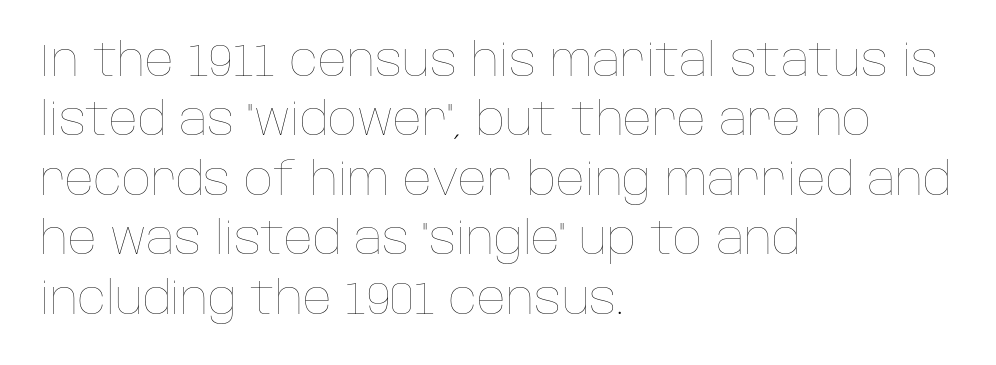
Heft: none added — not bold. You could not count columns in this text — the font is proportionally spaced. Students, note that the glyphs here touch the page at normal intervals. It's the straight-up-and-down kind of type. These lines stack with their left ends in a neat column.
